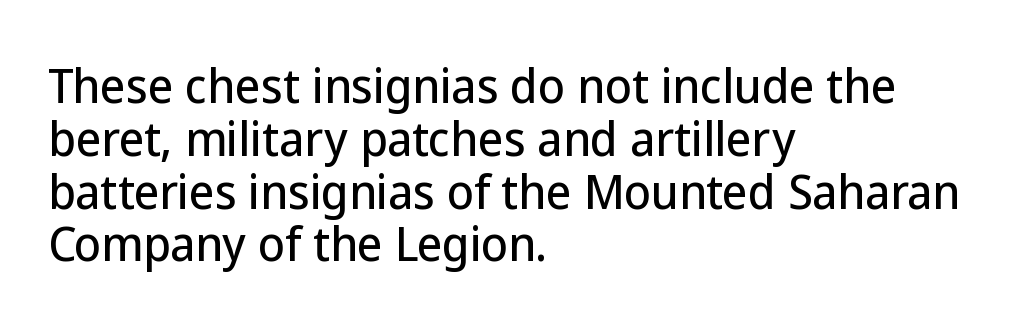
{"serif": "no", "italic": "no", "width": "normal", "stroke_contrast": "low", "x_height": "medium", "monospaced": "no", "underline": "no", "align": "left", "line_spacing_ratio": 1.2, "letter_spacing": "normal", "letter_spacing_em": 0.0, "glyph_px": 44}
